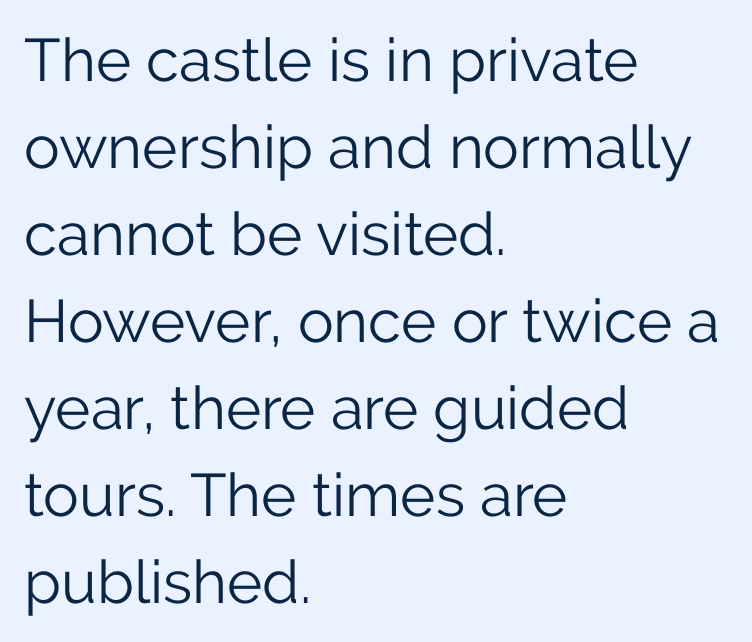
{"serif": "no", "italic": "no", "bold": "no", "weight": "light", "width": "normal", "stroke_contrast": "low", "x_height": "medium", "monospaced": "no", "underline": "no", "align": "left", "line_spacing": "normal", "line_spacing_ratio": 1.45, "letter_spacing": "normal", "letter_spacing_em": 0.0, "glyph_px": 60}
